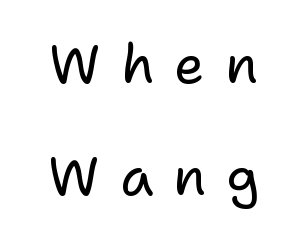
The typeface has the unassuming heft of standard copy or less. Proportional: the letters do not fall into vertical columns. How would I describe the line gaps? Wide and relaxed. The paragraph has two soft edges and a firm central axis. The tracking jumps out immediately: characters are airy and widely separated.
